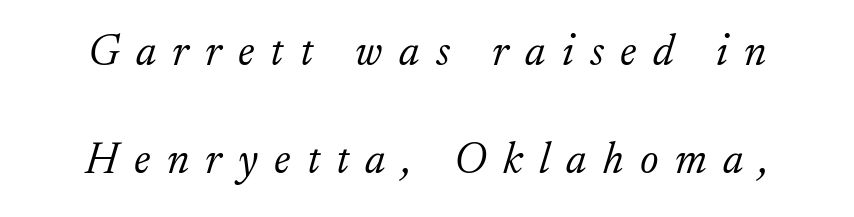
The tracking reads as deliberately expanded to a designer's eye. Type style note: has serifs. Here the designer chose a conventional face with non-uniform glyph widths. Does the leading feel generous? Absolutely, it's lavish. The font's italic variant was chosen for this text.
